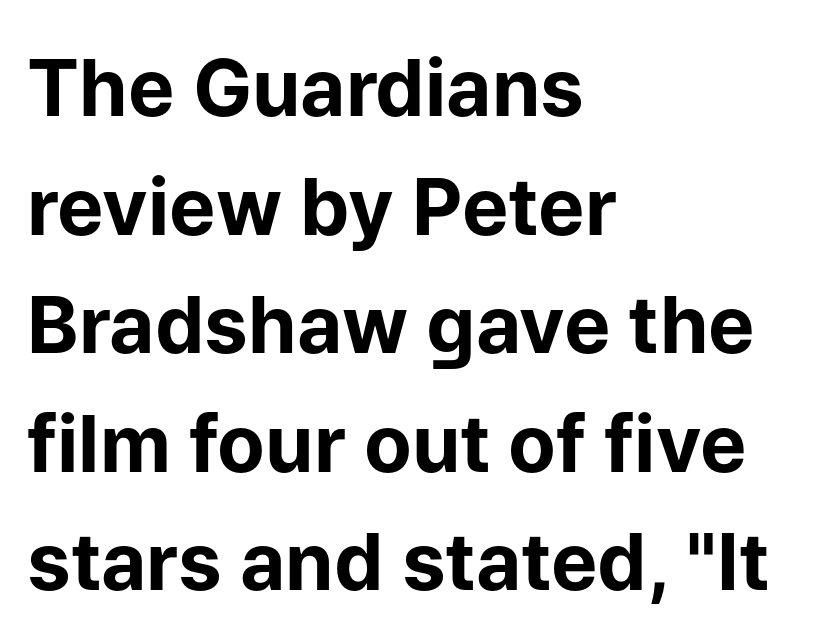
The image shows 78 px bold sans-serif type, upright; set left-aligned, normal line spacing (1.52x), normal letter spacing, not underlined; low stroke contrast and a medium x-height.
